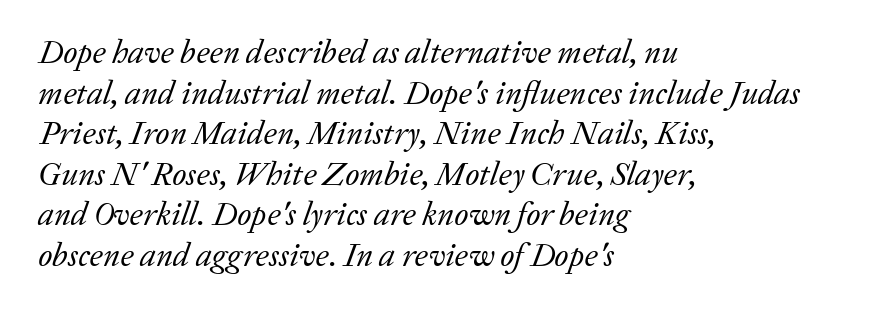
Q: Is the text bold? A: No.
Q: Is the text italic (slanted)? A: Yes, it leans right by about 20 degrees.
Q: Is the typeface a serif or a sans-serif typeface? A: Serif.
Q: Is the text underlined? A: No.
Q: How is the paragraph aligned? A: Left-aligned.
Q: Is the spacing between letters normal or unusually wide? A: Normal.
Q: Width (condensed, normal, or wide)? A: Normal.
Q: Stroke contrast? A: Low.
Q: x-height? A: Medium.
Q: Monospaced? A: No.
